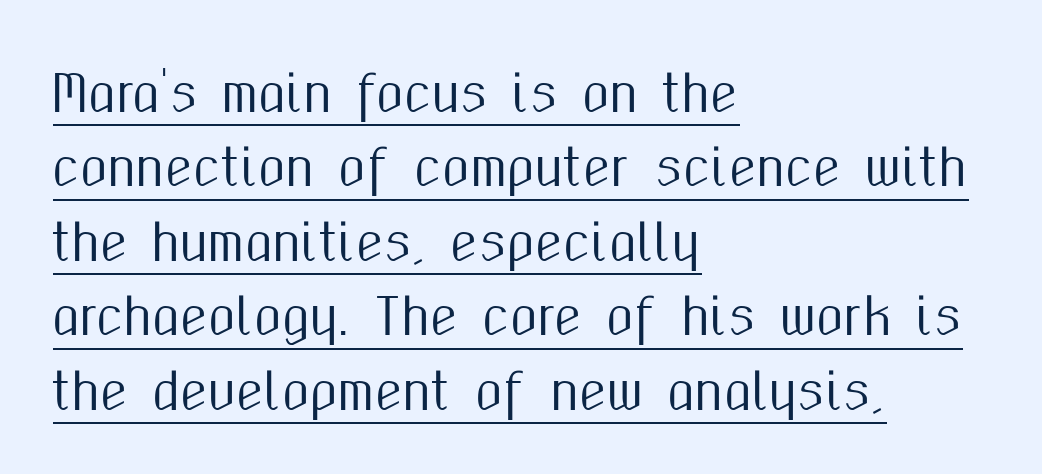
{"serif": "no", "italic": "no", "width": "condensed", "stroke_contrast": "medium", "x_height": "medium", "monospaced": "no", "underline": "yes", "align": "left", "line_spacing": "normal", "line_spacing_ratio": 1.49, "letter_spacing": "normal", "letter_spacing_em": 0.0, "glyph_px": 50}
